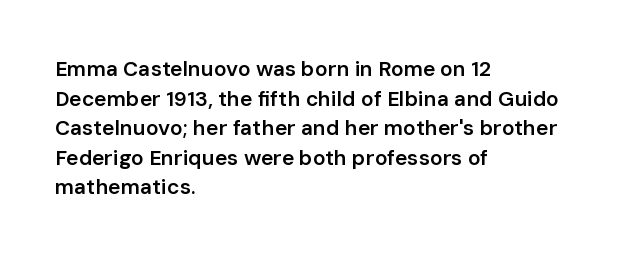
The image shows 21 px text type, upright; set left-aligned, normal line spacing (1.41x), normal letter spacing, not underlined.
